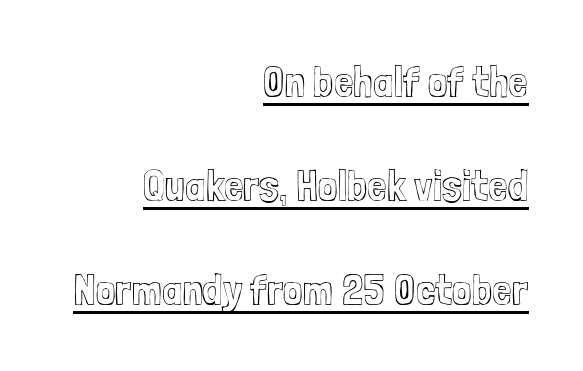
The image shows 44 px condensed type, upright; set right-aligned, loose line spacing (2.36x), normal letter spacing, underlined; a medium x-height.
